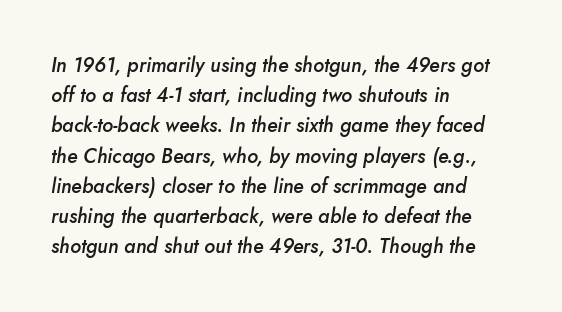
Q: Is the text bold? A: Semi-bold.
Q: Is the text italic (slanted)? A: Yes, it leans right by about 10 degrees.
Q: Is the text underlined? A: No.
Q: How is the paragraph aligned? A: Left-aligned.
Q: Is the spacing between letters normal or unusually wide? A: Normal.
Q: Is the spacing between lines tight, normal or loose? A: Normal.
